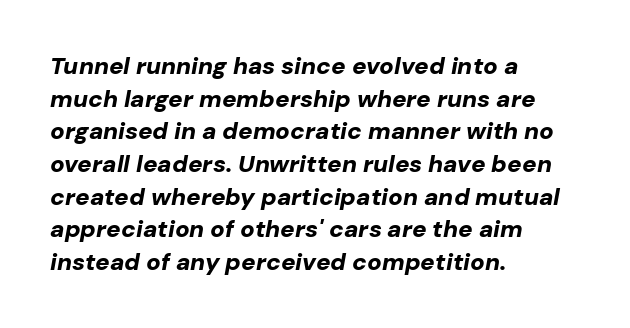
{"italic": "yes", "lean": "right", "slant_degrees": 10, "bold": "yes", "underline": "no", "align": "left", "line_spacing": "normal", "line_spacing_ratio": 1.36, "letter_spacing": "normal", "letter_spacing_em": 0.0, "glyph_px": 24}
